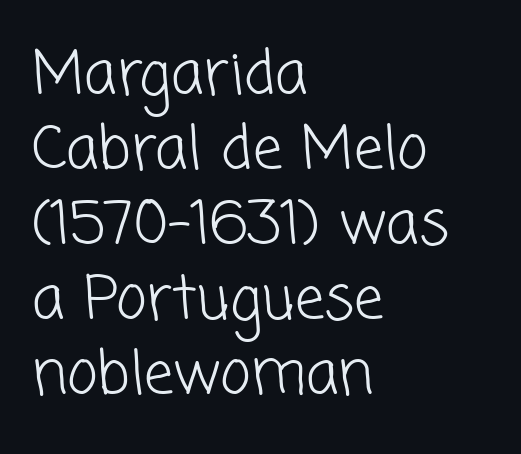
Q: Is the text bold? A: No.
Q: Is the typeface a serif or a sans-serif typeface? A: Sans-serif.
Q: Is the text underlined? A: No.
Q: How is the paragraph aligned? A: Left-aligned.
Q: Is the spacing between letters normal or unusually wide? A: Normal.
Q: Is the spacing between lines tight, normal or loose? A: Normal.
Q: Width (condensed, normal, or wide)? A: Normal.
Q: Stroke contrast? A: Low.
Q: x-height? A: Medium.
Q: Monospaced? A: No.
